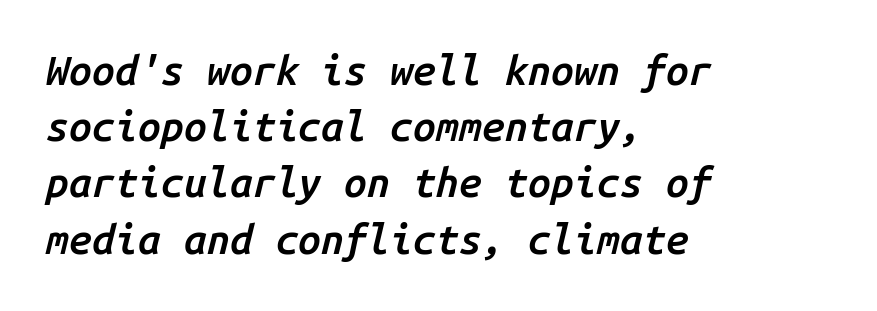
The image shows 41 px semibold type, italic (leaning right), monospaced; set left-aligned, normal line spacing (1.37x), normal letter spacing, not underlined; low stroke contrast and a medium x-height.
